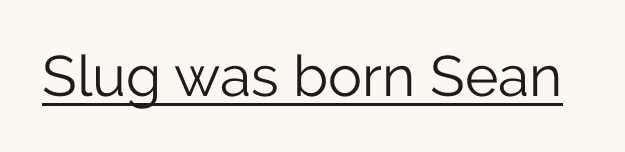
{"serif": "no", "italic": "no", "bold": "no", "weight": "light", "width": "normal", "stroke_contrast": "low", "x_height": "medium", "monospaced": "no", "underline": "yes", "letter_spacing": "normal", "letter_spacing_em": 0.0, "glyph_px": 57}
